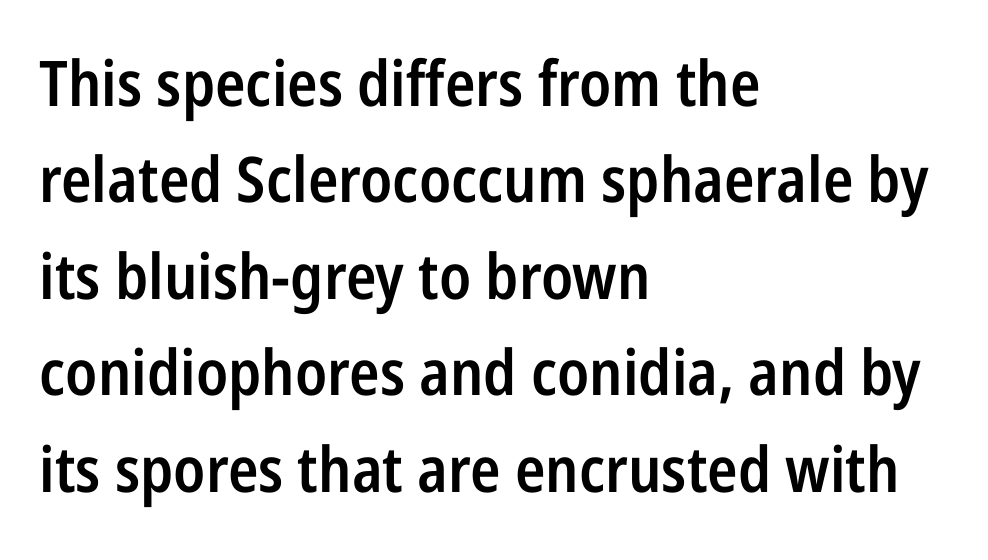
Check where the strokes stop: nothing finishes them off — pure sans. Character widths vary here, with narrow letters taking less room than wide ones. The text block is weighted toward the left margin, trailing off unevenly rightward. Letter spacing: default.
